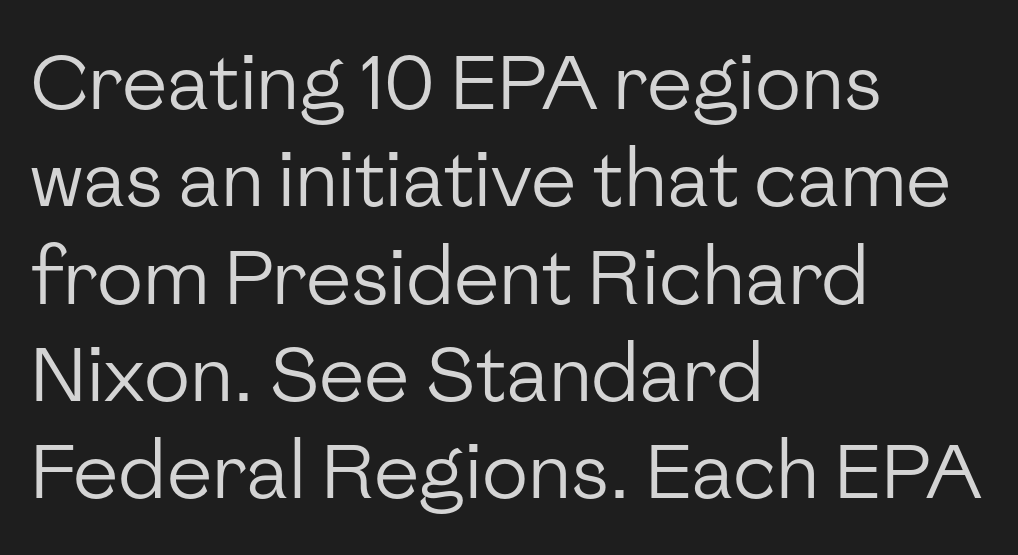
Q: Is the text bold? A: No.
Q: Is the text italic (slanted)? A: No, it is upright.
Q: Is the typeface a serif or a sans-serif typeface? A: Sans-serif.
Q: Is the text underlined? A: No.
Q: How is the paragraph aligned? A: Left-aligned.
Q: Is the spacing between letters normal or unusually wide? A: Normal.
Q: Is the spacing between lines tight, normal or loose? A: Normal.
Q: Width (condensed, normal, or wide)? A: Normal.
Q: Stroke contrast? A: Low.
Q: x-height? A: Medium.
Q: Monospaced? A: No.
